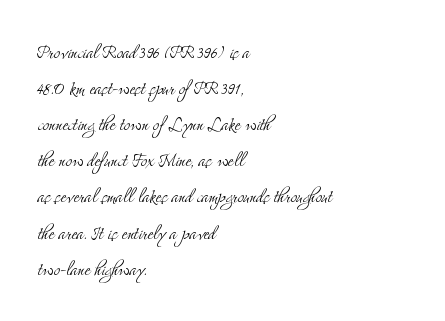
{"bold": "no", "underline": "no", "align": "left", "line_spacing": "normal", "line_spacing_ratio": 1.57, "letter_spacing": "normal", "letter_spacing_em": 0.0, "glyph_px": 23}
